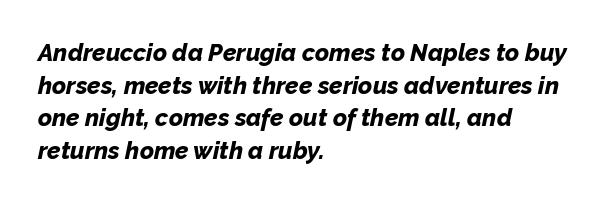
{"italic": "yes", "lean": "right", "slant_degrees": 12, "bold": "yes", "underline": "no", "align": "left", "line_spacing": "normal", "line_spacing_ratio": 1.36, "letter_spacing": "normal", "letter_spacing_em": 0.0, "glyph_px": 24}
